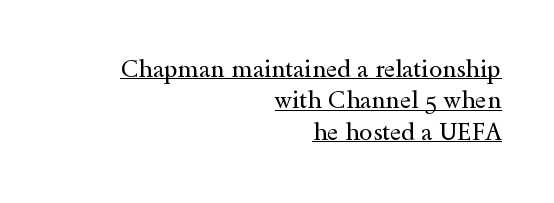
{"italic": "no", "bold": "no", "underline": "yes", "align": "right", "line_spacing": "normal", "line_spacing_ratio": 1.31, "letter_spacing": "normal", "letter_spacing_em": 0.0, "glyph_px": 24}
